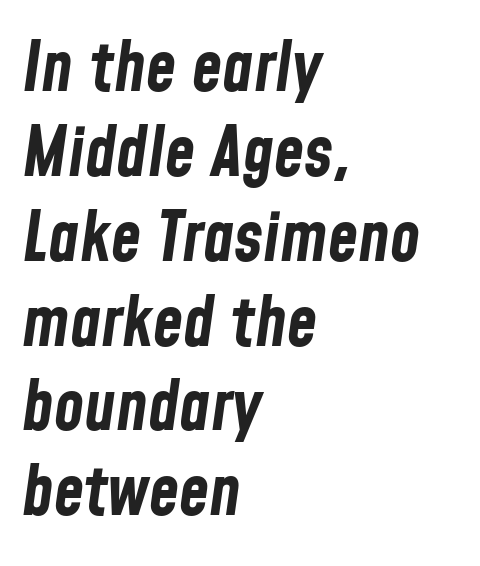
The face used here has the dense, thick strokes of a bold. Short and long lines alike share a common starting point at left. The letterforms sit shoulder to shoulder at normal distance. Each letter keeps its own natural width here, so spacing adapts to shape. The specimen reads as italic at a glance.
